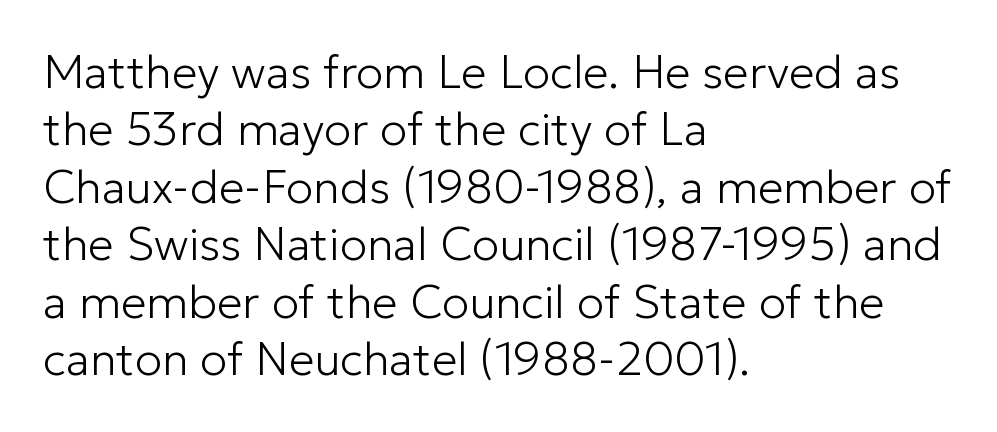
Nope, no serifs anywhere on these letters. The vertical gap from one line to the next is medium. Anything drawn beneath the words? Only blank space. The letters advance in unequal steps, a hallmark of proportional type. Caption: multi-line text, flush left, ragged right. Italic: no, the glyphs are upright roman.
